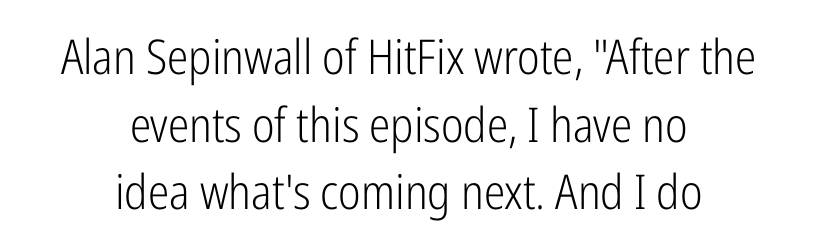
The image shows 48 px light, condensed sans-serif type, upright; set centered, normal line spacing (1.41x), normal letter spacing, not underlined; low stroke contrast and a medium x-height.
